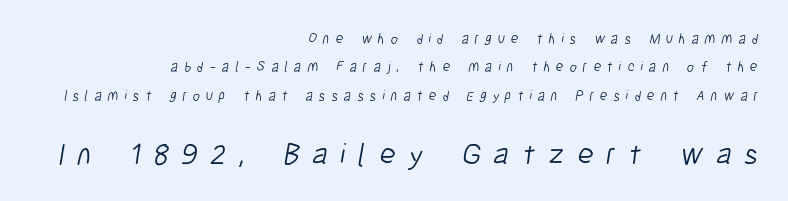
Q: Is the text bold? A: No.
Q: Is the typeface a serif or a sans-serif typeface? A: Sans-serif.
Q: Is the text underlined? A: No.
Q: How is the paragraph aligned? A: Right-aligned.
Q: Is the spacing between letters normal or unusually wide? A: Unusually wide.
Q: Is the spacing between lines tight, normal or loose? A: Loose.
Q: Which block of text is set in a larger size, the first (top) or the second (bottom)? A: The second (bottom) one.
Q: Width (condensed, normal, or wide)? A: Condensed.
Q: Stroke contrast? A: Low.
Q: x-height? A: Medium.
Q: Monospaced? A: No.
